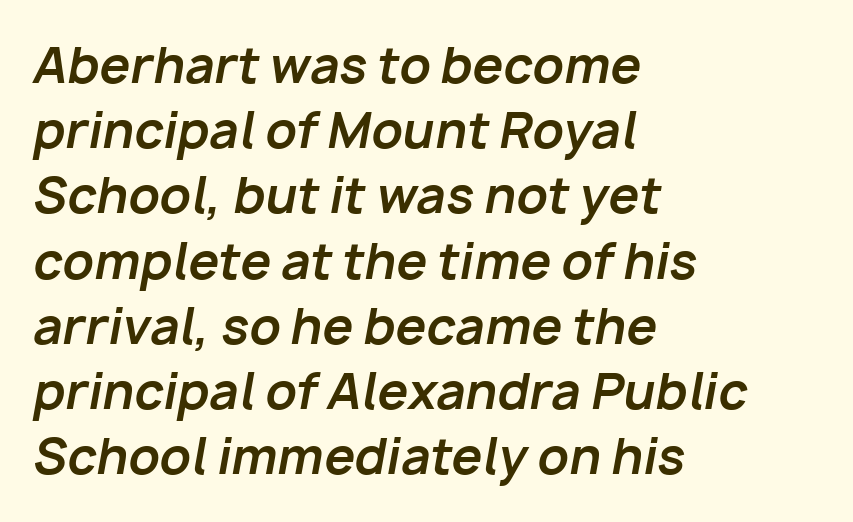
Q: Is the text bold? A: Yes.
Q: Is the text italic (slanted)? A: Yes, it leans right by about 10 degrees.
Q: Is the text underlined? A: No.
Q: How is the paragraph aligned? A: Left-aligned.
Q: Is the spacing between letters normal or unusually wide? A: Normal.
Q: Is the spacing between lines tight, normal or loose? A: Normal.
Q: Width (condensed, normal, or wide)? A: Normal.
Q: Stroke contrast? A: Low.
Q: x-height? A: Medium.
Q: Monospaced? A: No.
